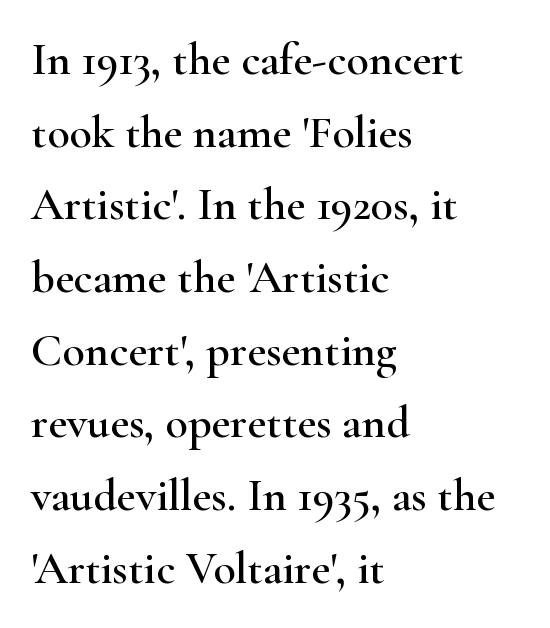
Small tapered or slab feet sit at the stroke ends, so this counts as serif. What stands out about the letter spacing? Nothing — it is the standard amount. These lines are rendered in a variable-pitch font. Characters remain perfectly vertical along every line. Glance below the letters and you will spot only blank space. The lines sit at an ordinary, default distance from one another.
